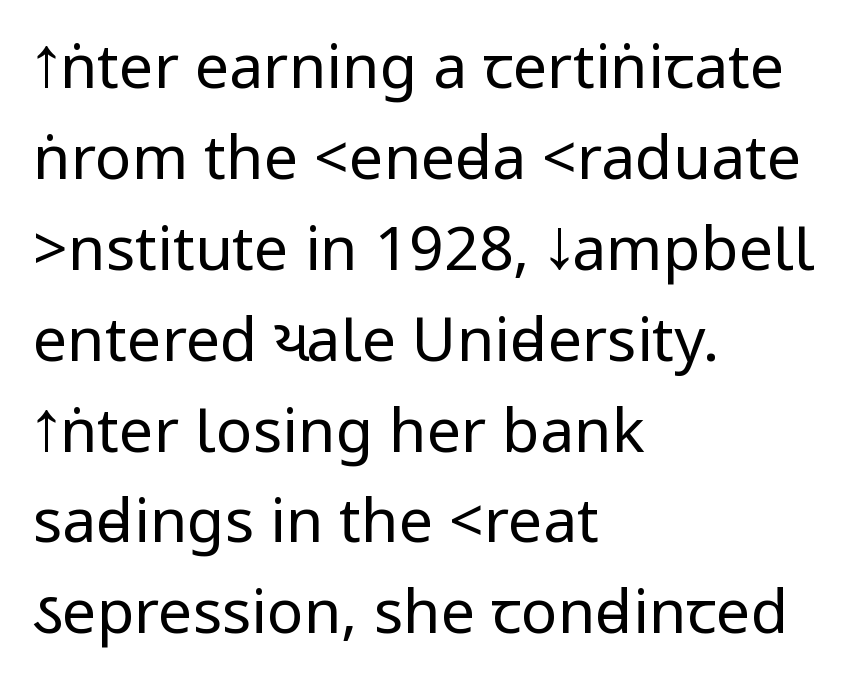
Q: Is the text bold? A: No.
Q: Is the text italic (slanted)? A: No, it is upright.
Q: Is the typeface a serif or a sans-serif typeface? A: Sans-serif.
Q: Is the text underlined? A: No.
Q: How is the paragraph aligned? A: Left-aligned.
Q: Is the spacing between letters normal or unusually wide? A: Normal.
Q: Is the spacing between lines tight, normal or loose? A: Normal.
Q: Width (condensed, normal, or wide)? A: Condensed.
Q: Stroke contrast? A: Low.
